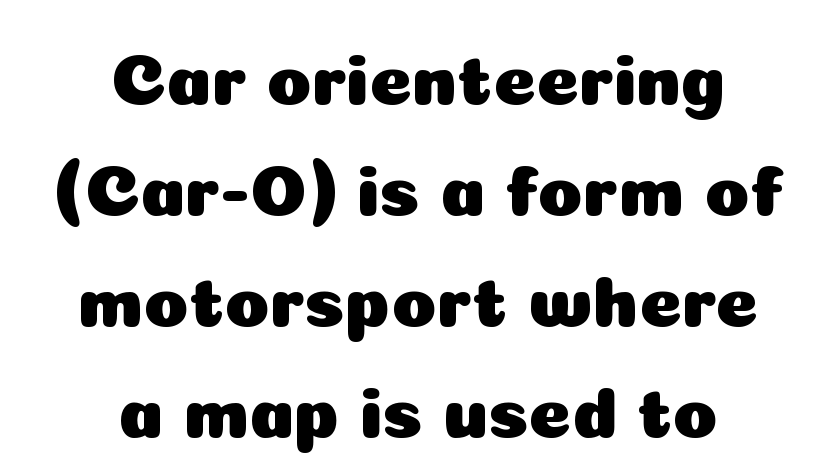
Q: Is the text italic (slanted)? A: No, it is upright.
Q: Is the typeface a serif or a sans-serif typeface? A: Sans-serif.
Q: Is the text underlined? A: No.
Q: How is the paragraph aligned? A: Centered.
Q: Is the spacing between letters normal or unusually wide? A: Normal.
Q: Is the spacing between lines tight, normal or loose? A: Normal.
Q: Width (condensed, normal, or wide)? A: Normal.
Q: Stroke contrast? A: Low.
Q: x-height? A: Medium.
Q: Monospaced? A: No.
